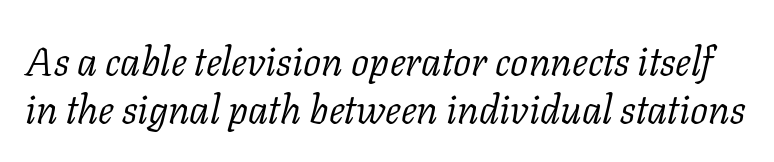
{"serif": "yes", "italic": "yes", "lean": "right", "slant_degrees": 11, "bold": "no", "weight": "light", "width": "normal", "stroke_contrast": "low", "x_height": "medium", "monospaced": "no", "underline": "no", "line_spacing_ratio": 1.21, "letter_spacing": "normal", "letter_spacing_em": 0.0, "glyph_px": 40}
